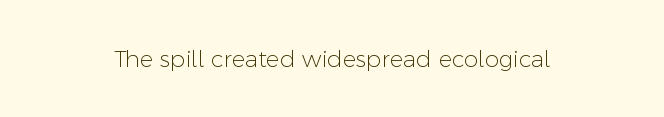
A roman cut, with each character standing at attention. Heft: none added — not bold. Notice how the passage keeps no hard edge, just a central spine. The rendering keeps characters at their native spacing. Nobody drew a line under any word here.
